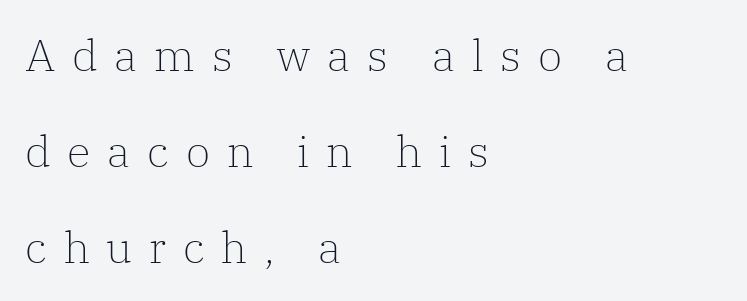
Q: Is the text bold? A: No.
Q: Is the text italic (slanted)? A: No, it is upright.
Q: Is the typeface a serif or a sans-serif typeface? A: Serif.
Q: Is the text underlined? A: No.
Q: How is the paragraph aligned? A: Left-aligned.
Q: Is the spacing between letters normal or unusually wide? A: Unusually wide.
Q: Is the spacing between lines tight, normal or loose? A: Loose.
Q: Width (condensed, normal, or wide)? A: Normal.
Q: Stroke contrast? A: Low.
Q: x-height? A: Medium.
Q: Monospaced? A: No.
